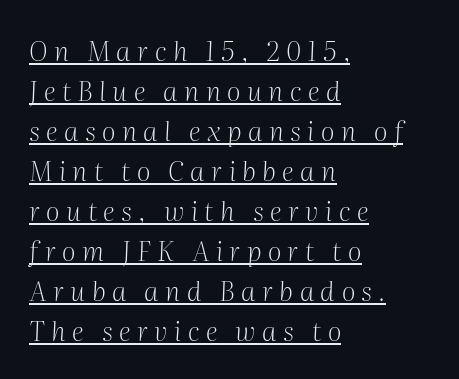
Q: Is the text bold? A: No.
Q: Is the text italic (slanted)? A: Yes, it leans right by about 2 degrees.
Q: Is the text underlined? A: Yes.
Q: How is the paragraph aligned? A: Left-aligned.
Q: Is the spacing between letters normal or unusually wide? A: Unusually wide.
Q: Is the spacing between lines tight, normal or loose? A: Normal.
